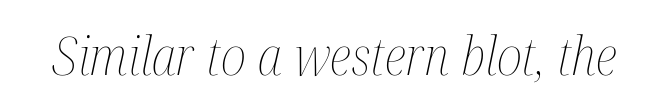
The typeface has the unassuming heft of standard copy or less. This rendering leaves character spacing at its baseline value. Each letter keeps its own natural width here, so spacing adapts to shape. Any mark beneath the type? The region is blank.
